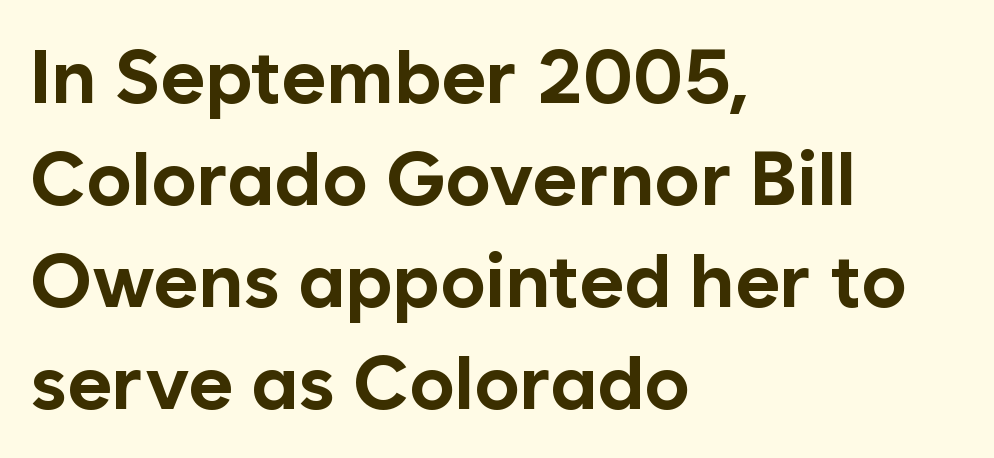
The image shows 76 px bold sans-serif type, upright; set left-aligned, normal line spacing (1.34x), normal letter spacing, not underlined; low stroke contrast and a medium x-height.
